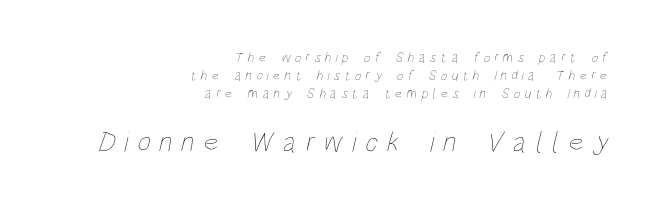
{"bold": "no", "weight": "thin", "width": "condensed", "stroke_contrast": "low", "x_height": "large", "monospaced": "no", "underline": "no", "align": "right", "line_spacing": "normal", "line_spacing_ratio": 1.28, "letter_spacing": "wide", "letter_spacing_em": 0.32, "larger_block": "second", "size_ratio": 2.07, "glyph_px": 29}
